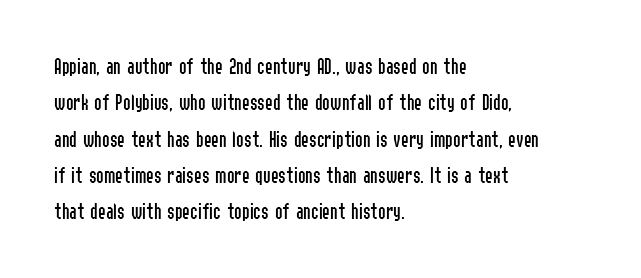
Q: Is the text bold? A: No.
Q: Is the text italic (slanted)? A: No, it is upright.
Q: Is the text underlined? A: No.
Q: How is the paragraph aligned? A: Left-aligned.
Q: Is the spacing between letters normal or unusually wide? A: Normal.
Q: Is the spacing between lines tight, normal or loose? A: Normal.
